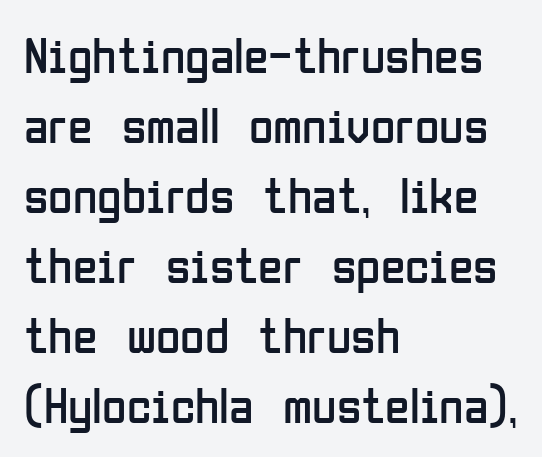
The image shows 50 px regular-weight, condensed sans-serif type, upright; set left-aligned, normal line spacing (1.4x), normal letter spacing, not underlined; low stroke contrast and a medium x-height.
